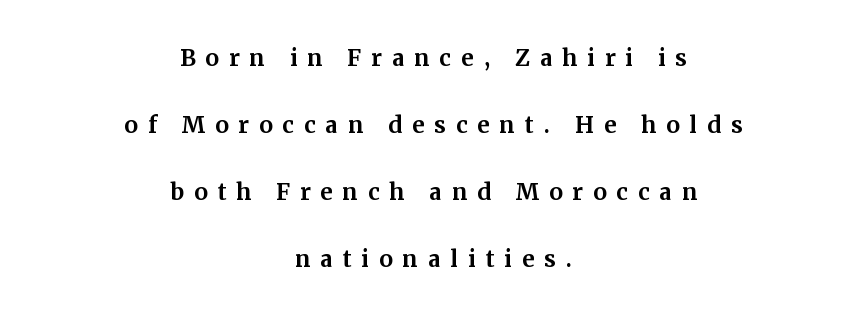
The image shows 31 px serif type, upright; set centered, loose line spacing (2.16x), unusually wide letter spacing (+0.31 em), not underlined; medium stroke contrast and a medium x-height.
